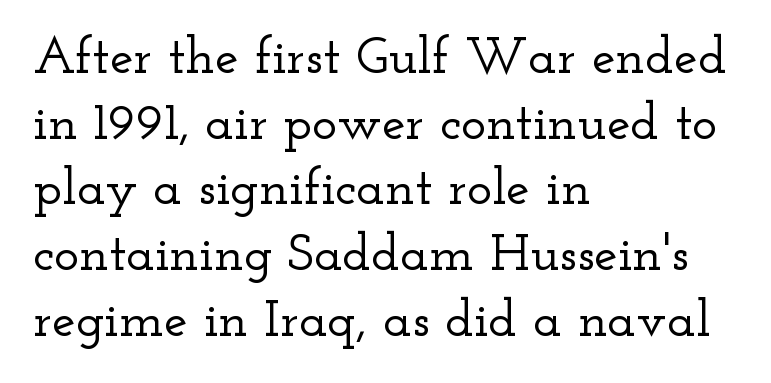
This rendering features lettering with no underline. Here the glyphs are tracked normally, forming tight word shapes. Does the copy run flush right? No — it runs flush left. This rendering employs a face with finishing strokes, i.e., a serif.
